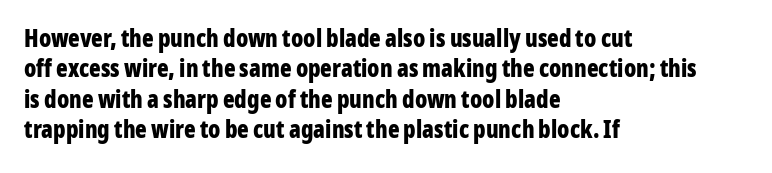
{"italic": "no", "bold": "yes", "underline": "no", "align": "left", "line_spacing": "normal", "line_spacing_ratio": 1.27, "letter_spacing": "normal", "letter_spacing_em": 0.0, "glyph_px": 24}
